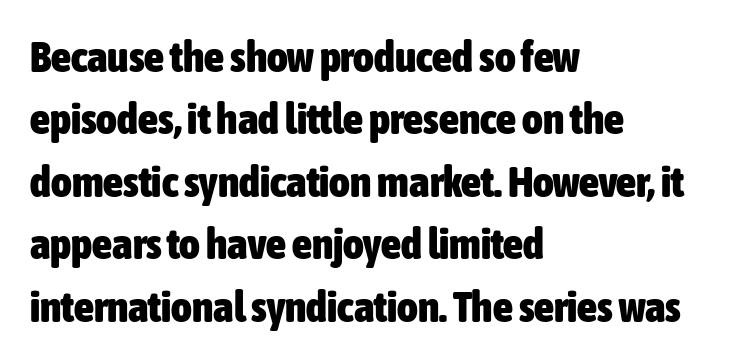
Has an underline been added? It has not. The tracking reads as untouched default to a designer's eye. Strokes here are thick enough to call this a true bold. Italic: no, the glyphs are upright roman. Caption: multi-line text, flush left, ragged right. These lines are composed in type without serifs.
